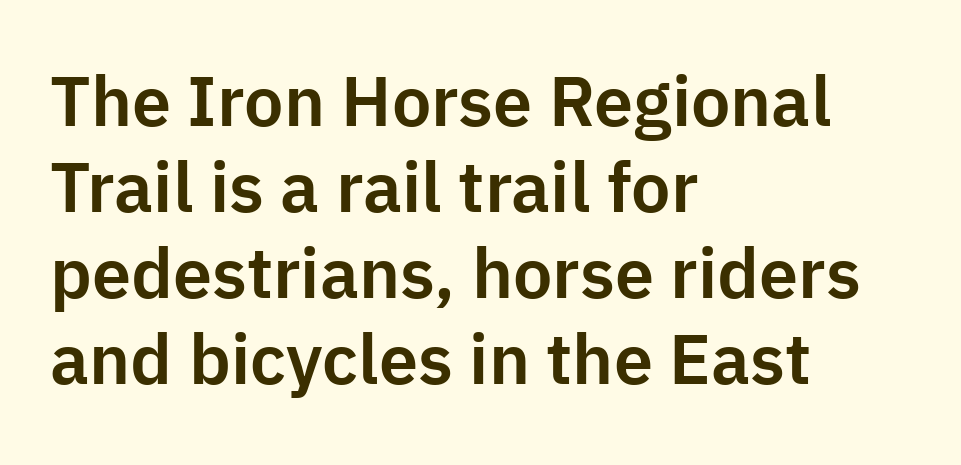
This sample uses a sans-serif face. A typesetter would call this zero additional tracking. Only glyphs here, with clear space below each row. If you drew a ruler down the left edge, every line would touch it. The letters stand straight up with perfectly vertical stems. Spacing verdict: proportional, widths tailored to each character.
